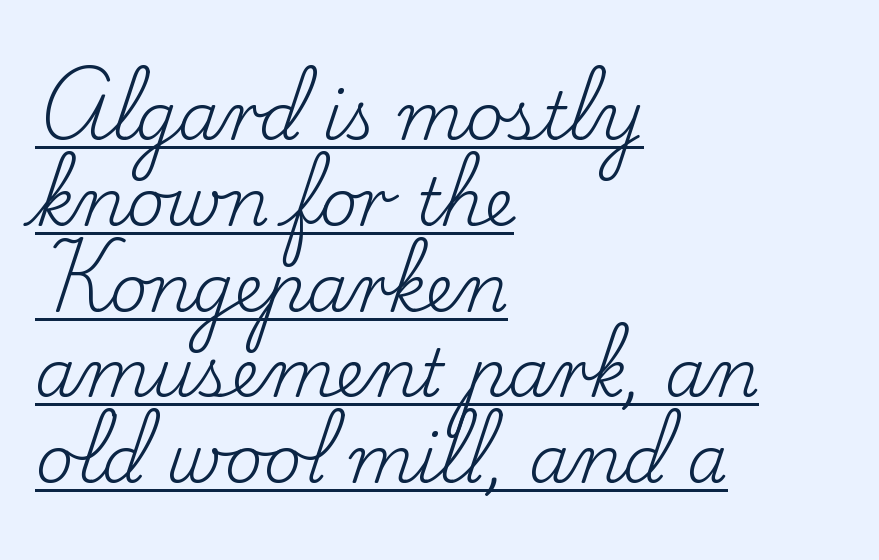
Q: Is the text bold? A: No.
Q: Is the text italic (slanted)? A: Yes.
Q: Is the typeface a serif or a sans-serif typeface? A: Serif.
Q: Is the text underlined? A: Yes.
Q: How is the paragraph aligned? A: Left-aligned.
Q: Is the spacing between letters normal or unusually wide? A: Normal.
Q: Is the spacing between lines tight, normal or loose? A: Normal.
Q: Width (condensed, normal, or wide)? A: Normal.
Q: Stroke contrast? A: Low.
Q: x-height? A: Small.
Q: Monospaced? A: No.
